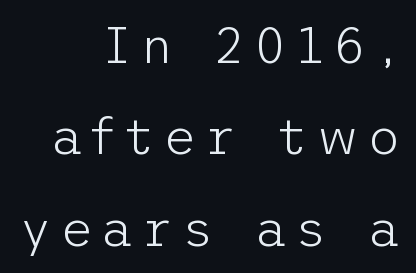
The passage shown is not underscored anywhere. No italicization has been applied; the sample stays upright. The text block is weighted toward the right margin, trailing off unevenly leftward. Unbolded letterforms with no extra heft. The glyphs in this specimen are sans serif.
